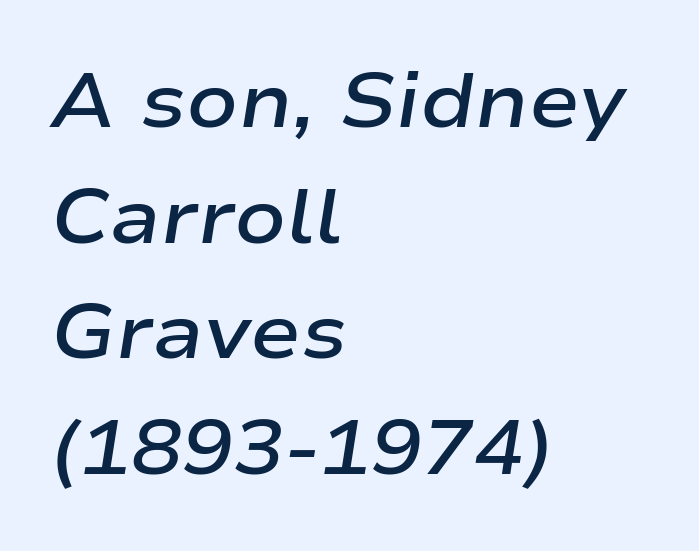
Q: Is the text bold? A: Semi-bold.
Q: Is the text italic (slanted)? A: Yes, it leans right by about 9 degrees.
Q: Is the text underlined? A: No.
Q: How is the paragraph aligned? A: Left-aligned.
Q: Is the spacing between letters normal or unusually wide? A: Normal.
Q: Is the spacing between lines tight, normal or loose? A: Normal.
Q: Width (condensed, normal, or wide)? A: Wide.
Q: Stroke contrast? A: Low.
Q: x-height? A: Medium.
Q: Monospaced? A: No.
